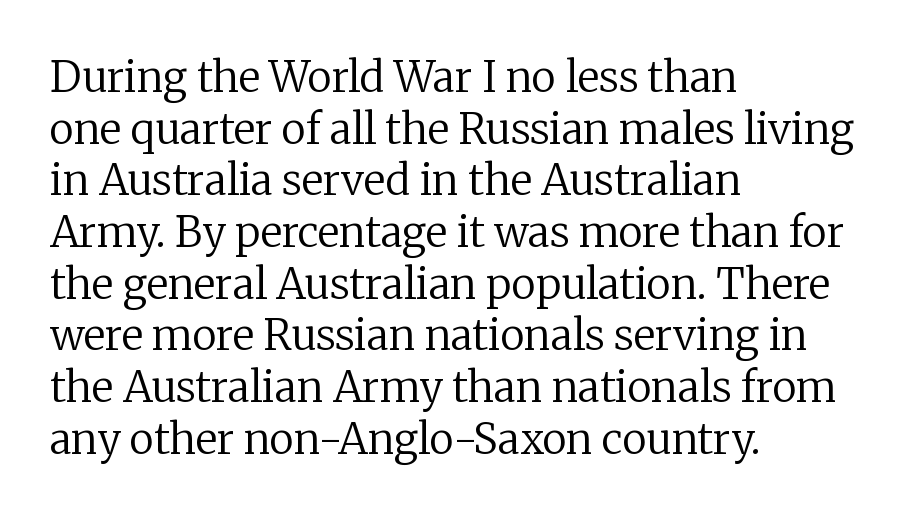
{"serif": "yes", "italic": "no", "bold": "no", "weight": "regular", "width": "normal", "stroke_contrast": "low", "x_height": "medium", "monospaced": "no", "underline": "no", "align": "left", "line_spacing_ratio": 1.23, "letter_spacing": "normal", "letter_spacing_em": 0.0, "glyph_px": 42}
